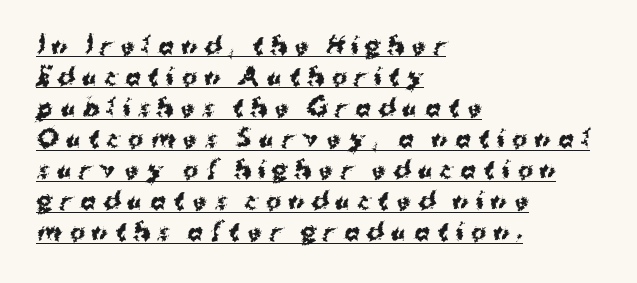
Normally led — the rows are evenly, conventionally spaced. Bold? Absolutely — the strokes are thick and heavy. Display-style spreading of the glyphs; the letterfit is very open. Has an underline been added? It has. This rendering uses left alignment, leaving the right contour irregular.
